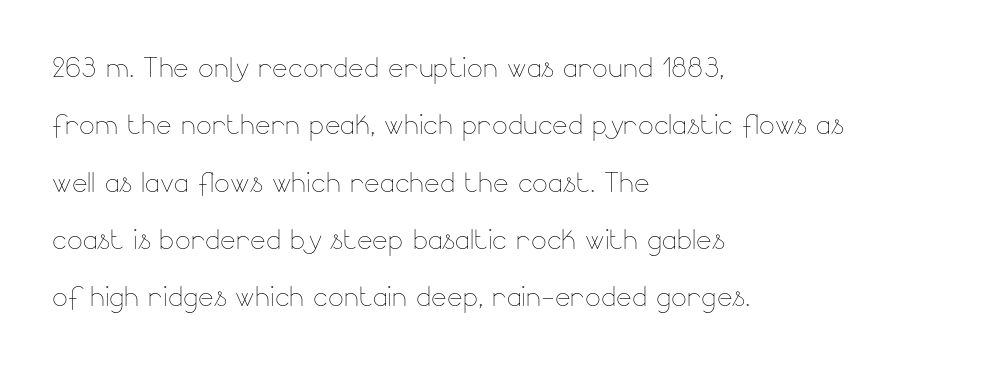
Q: Is the text bold? A: No.
Q: Is the text italic (slanted)? A: No, it is upright.
Q: Is the text underlined? A: No.
Q: How is the paragraph aligned? A: Left-aligned.
Q: Is the spacing between letters normal or unusually wide? A: Normal.
Q: Is the spacing between lines tight, normal or loose? A: Normal.
Q: Width (condensed, normal, or wide)? A: Normal.
Q: Stroke contrast? A: Low.
Q: x-height? A: Small.
Q: Monospaced? A: No.
